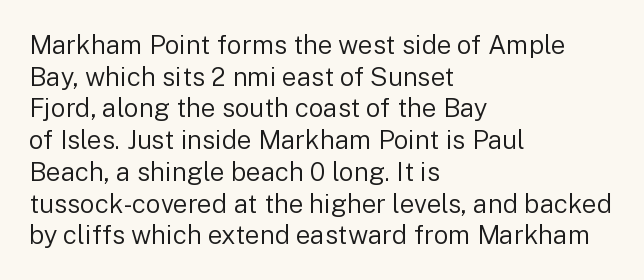
{"italic": "no", "bold": "no", "underline": "no", "align": "left", "line_spacing_ratio": 1.22, "letter_spacing": "normal", "letter_spacing_em": 0.0, "glyph_px": 26}
